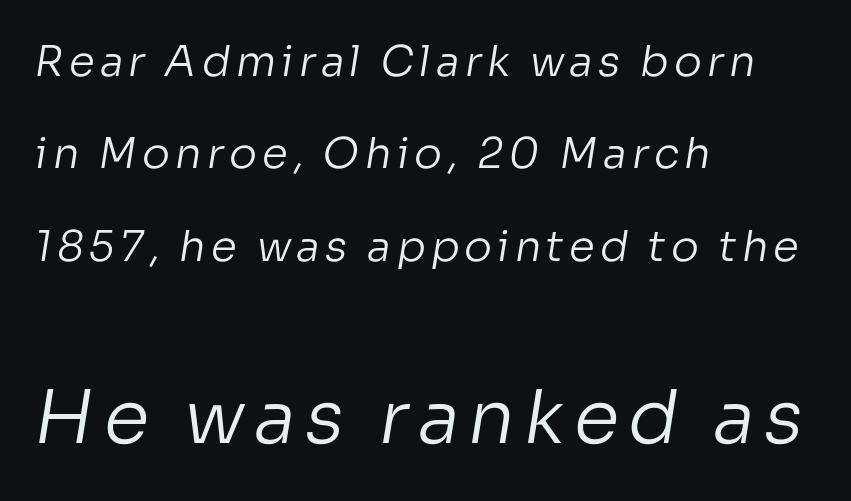
{"serif": "no", "bold": "no", "weight": "regular", "width": "normal", "stroke_contrast": "low", "x_height": "medium", "monospaced": "no", "underline": "no", "align": "left", "line_spacing": "loose", "line_spacing_ratio": 2.2, "larger_block": "second", "size_ratio": 1.76, "glyph_px": 74}
